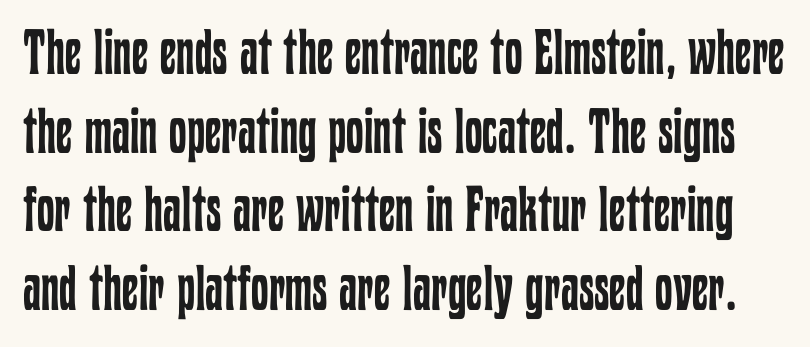
The image shows 63 px regular-weight, condensed type, upright; set normal line spacing (1.25x), normal letter spacing, not underlined; low stroke contrast and a medium x-height.
